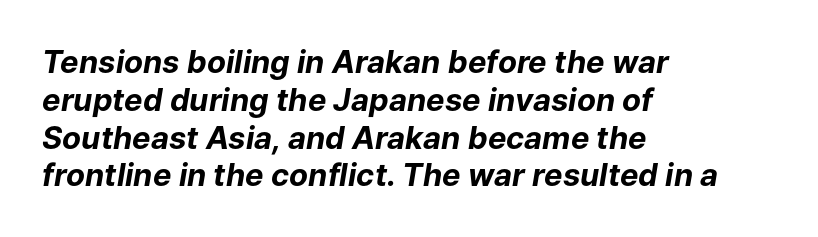
Q: Is the text bold? A: Yes.
Q: Is the text italic (slanted)? A: Yes, it leans right by about 9 degrees.
Q: Is the text underlined? A: No.
Q: How is the paragraph aligned? A: Left-aligned.
Q: Is the spacing between letters normal or unusually wide? A: Normal.
Q: Width (condensed, normal, or wide)? A: Normal.
Q: Stroke contrast? A: Low.
Q: x-height? A: Medium.
Q: Monospaced? A: No.
